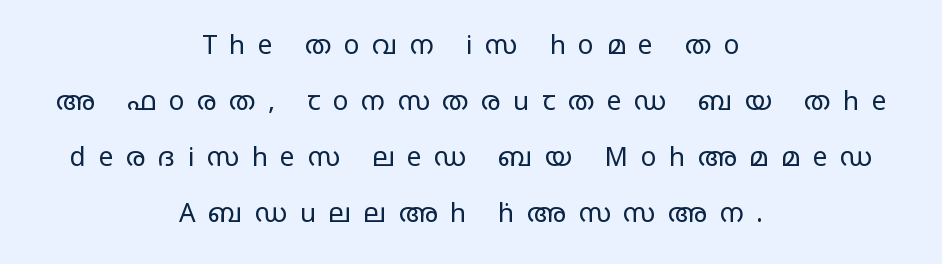
Q: Is the text bold? A: No.
Q: Is the text italic (slanted)? A: No, it is upright.
Q: Is the text underlined? A: No.
Q: How is the paragraph aligned? A: Centered.
Q: Is the spacing between letters normal or unusually wide? A: Unusually wide.
Q: Is the spacing between lines tight, normal or loose? A: Loose.
